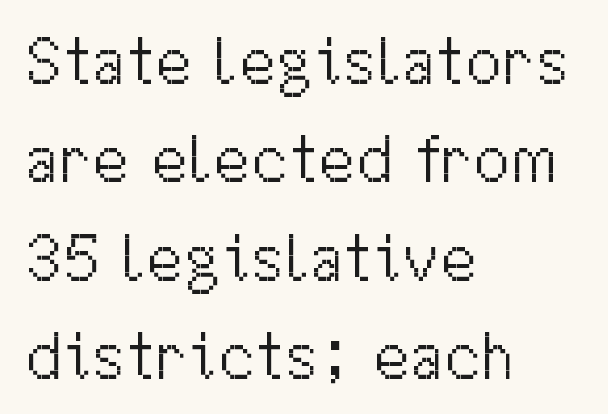
The image shows 67 px light sans-serif type, upright; set left-aligned, normal line spacing (1.47x), normal letter spacing, not underlined; medium stroke contrast and a medium x-height.
